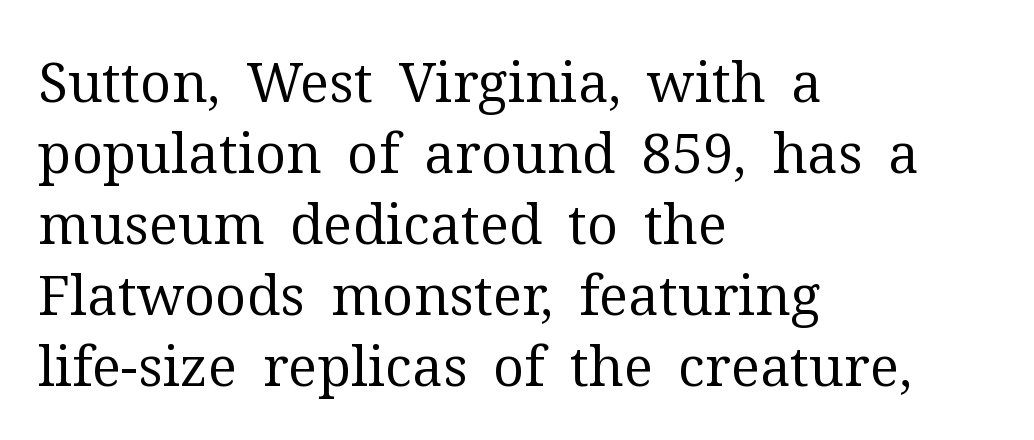
{"serif": "yes", "italic": "no", "bold": "no", "weight": "regular", "width": "normal", "stroke_contrast": "medium", "x_height": "medium", "monospaced": "no", "underline": "no", "align": "left", "line_spacing": "normal", "line_spacing_ratio": 1.29, "letter_spacing": "normal", "letter_spacing_em": 0.0, "glyph_px": 55}
